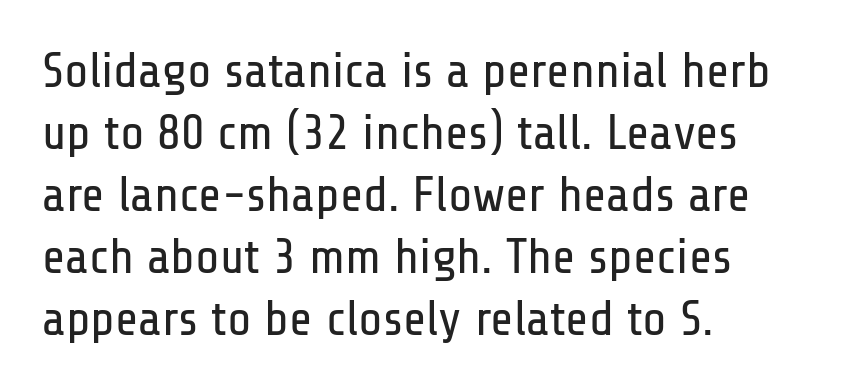
Q: Is the text bold? A: No.
Q: Is the text italic (slanted)? A: No, it is upright.
Q: Is the typeface a serif or a sans-serif typeface? A: Sans-serif.
Q: Is the text underlined? A: No.
Q: How is the paragraph aligned? A: Left-aligned.
Q: Is the spacing between letters normal or unusually wide? A: Normal.
Q: Width (condensed, normal, or wide)? A: Condensed.
Q: Stroke contrast? A: Low.
Q: x-height? A: Medium.
Q: Monospaced? A: No.
